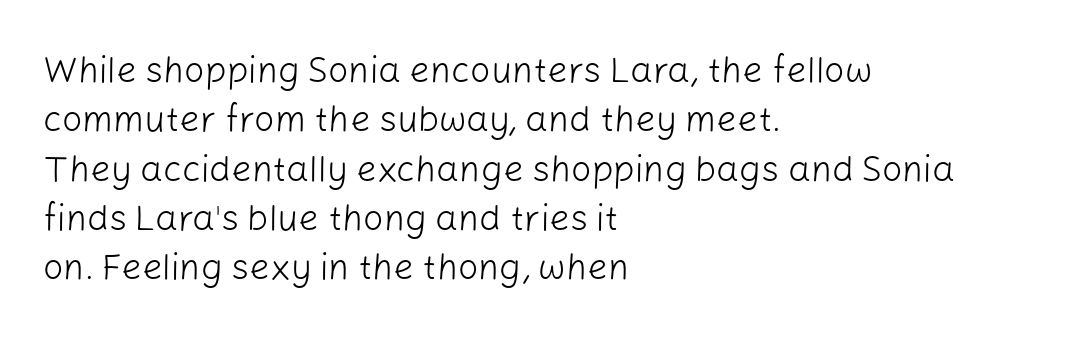
Q: Is the text bold? A: No.
Q: Is the text italic (slanted)? A: No, it is upright.
Q: Is the typeface a serif or a sans-serif typeface? A: Sans-serif.
Q: Is the text underlined? A: No.
Q: How is the paragraph aligned? A: Left-aligned.
Q: Is the spacing between letters normal or unusually wide? A: Normal.
Q: Is the spacing between lines tight, normal or loose? A: Normal.
Q: Width (condensed, normal, or wide)? A: Normal.
Q: Stroke contrast? A: Low.
Q: x-height? A: Medium.
Q: Monospaced? A: No.
